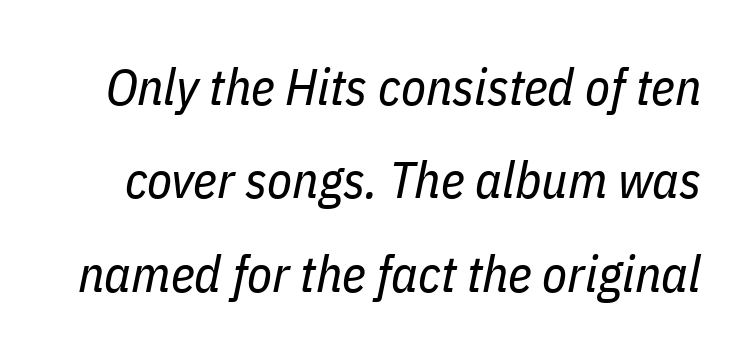
{"italic": "yes", "lean": "right", "slant_degrees": 11, "bold": "no", "weight": "regular", "width": "condensed", "stroke_contrast": "low", "x_height": "medium", "monospaced": "no", "underline": "no", "line_spacing_ratio": 1.83, "letter_spacing": "normal", "letter_spacing_em": 0.0, "glyph_px": 51}
